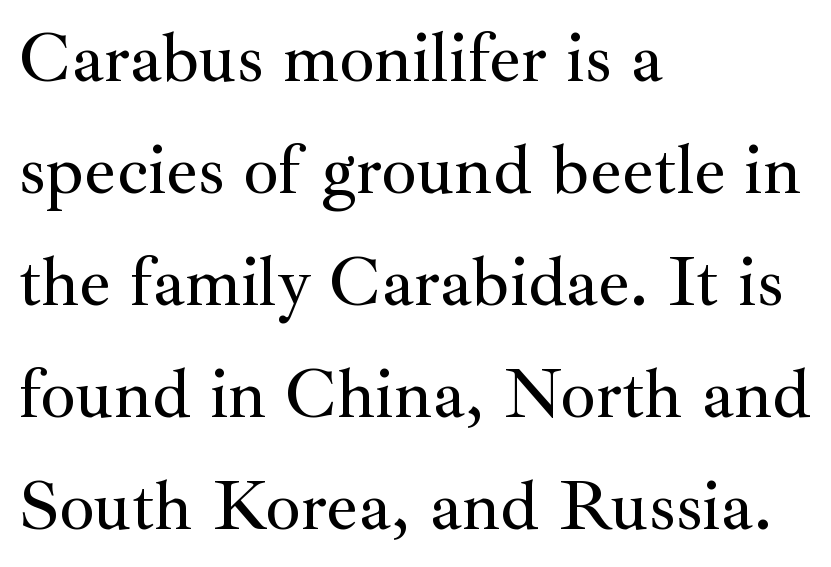
Q: Is the text italic (slanted)? A: No, it is upright.
Q: Is the typeface a serif or a sans-serif typeface? A: Serif.
Q: Is the text underlined? A: No.
Q: How is the paragraph aligned? A: Left-aligned.
Q: Is the spacing between letters normal or unusually wide? A: Normal.
Q: Is the spacing between lines tight, normal or loose? A: Normal.
Q: Width (condensed, normal, or wide)? A: Normal.
Q: Stroke contrast? A: Medium.
Q: x-height? A: Small.
Q: Monospaced? A: No.
